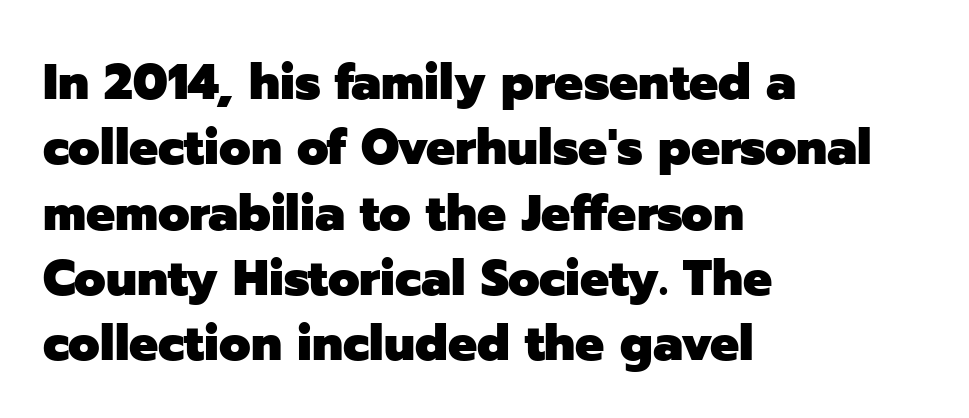
The image shows 51 px heavy sans-serif type, upright; set left-aligned, normal line spacing (1.28x), normal letter spacing, not underlined; low stroke contrast and a medium x-height.
